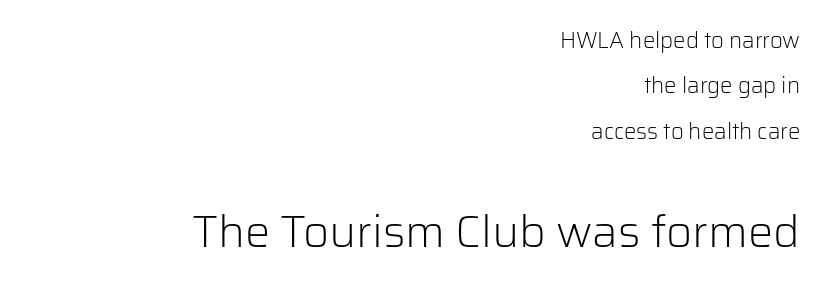
The image shows 45 px light sans-serif type, upright; set right-aligned, loose line spacing (2.06x), normal letter spacing, not underlined; the second (bottom) block is 2.05x larger; low stroke contrast and a medium x-height.
